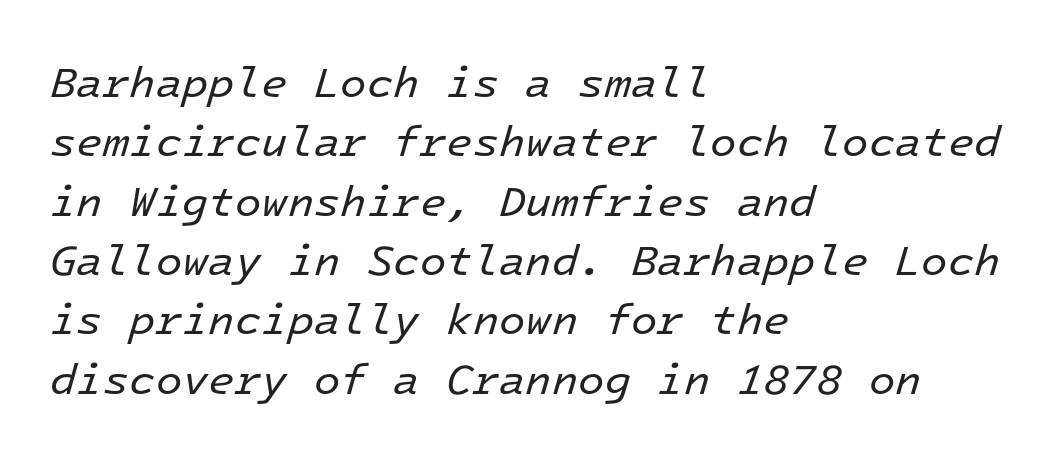
What stands out about the letter spacing? Nothing — it is the standard amount. Horizontal bands of white between lines are of average thickness. These lines are set flush left with a ragged right edge. The strokes carry an ordinary text weight at most.
